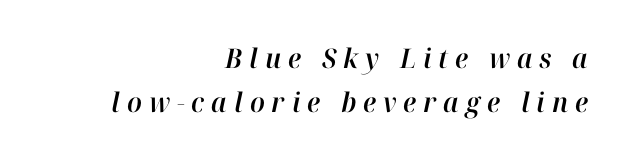
The image shows 27 px text type, italic (leaning right); set right-aligned, normal line spacing (1.63x), unusually wide letter spacing (+0.26 em), not underlined.
